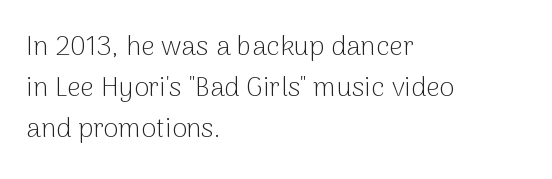
The image shows 27 px text type, upright; set left-aligned, normal line spacing (1.51x), normal letter spacing, not underlined.
